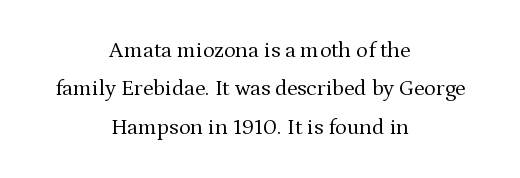
Q: Is the text bold? A: No.
Q: Is the text italic (slanted)? A: No, it is upright.
Q: Is the text underlined? A: No.
Q: How is the paragraph aligned? A: Centered.
Q: Is the spacing between letters normal or unusually wide? A: Normal.
